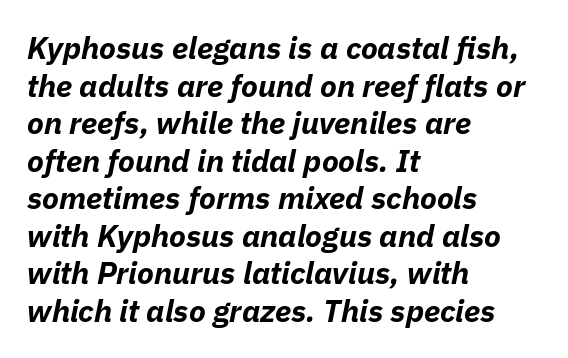
The image shows 31 px bold type, italic (leaning right); set left-aligned, line spacing 1.21x, normal letter spacing, not underlined; low stroke contrast and a medium x-height.
